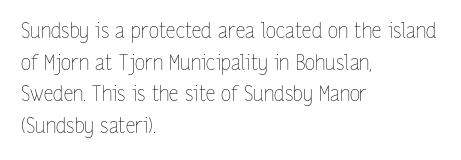
The image shows 21 px text type, upright; set left-aligned, normal line spacing (1.51x), normal letter spacing, not underlined.
